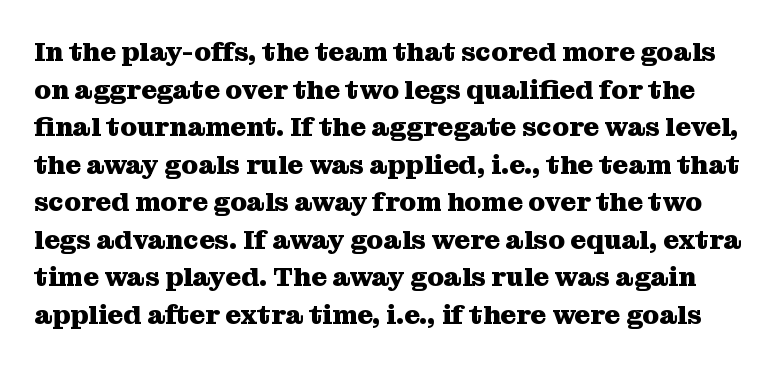
The image shows 27 px bold type, upright; set normal line spacing (1.39x), normal letter spacing, not underlined.
